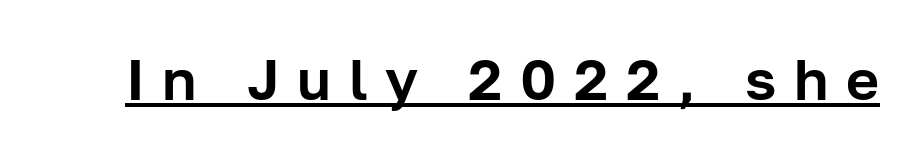
{"serif": "no", "italic": "no", "width": "normal", "stroke_contrast": "low", "x_height": "medium", "monospaced": "no", "underline": "yes", "letter_spacing": "wide", "letter_spacing_em": 0.31, "glyph_px": 57}
